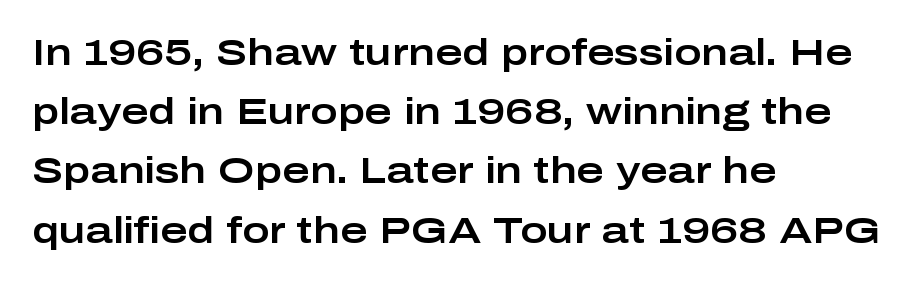
Unlike italic type, these characters show no tilt at all. Successive baselines arrive at the customary interval. Tracking here is standard; glyphs follow each other at the usual distance. Do the characters align in a grid? No, the font is proportional. A classic flush-left, rag-right setting is used for this passage.
